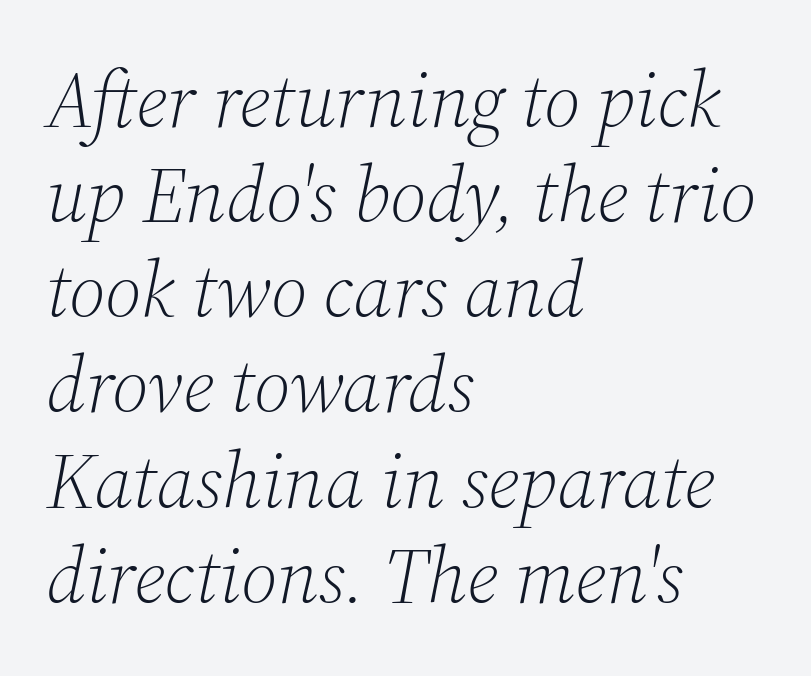
The image shows 78 px light serif type, italic (leaning right); set left-aligned, line spacing 1.22x, normal letter spacing, not underlined; medium stroke contrast and a medium x-height.
